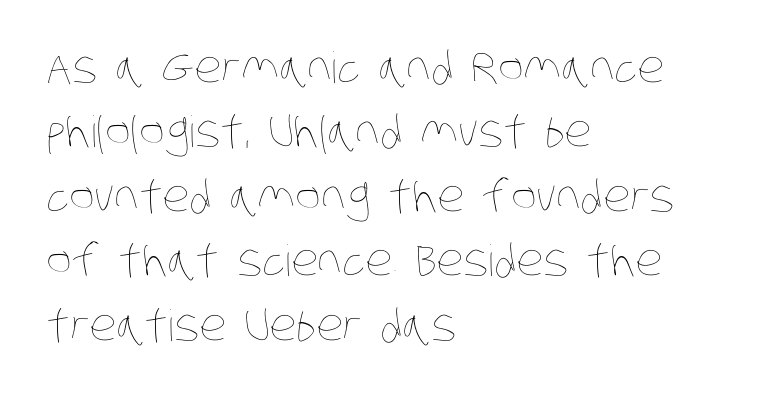
The image shows 43 px thin, condensed type; set left-aligned, normal line spacing (1.5x), normal letter spacing, not underlined; low stroke contrast and a large x-height.
